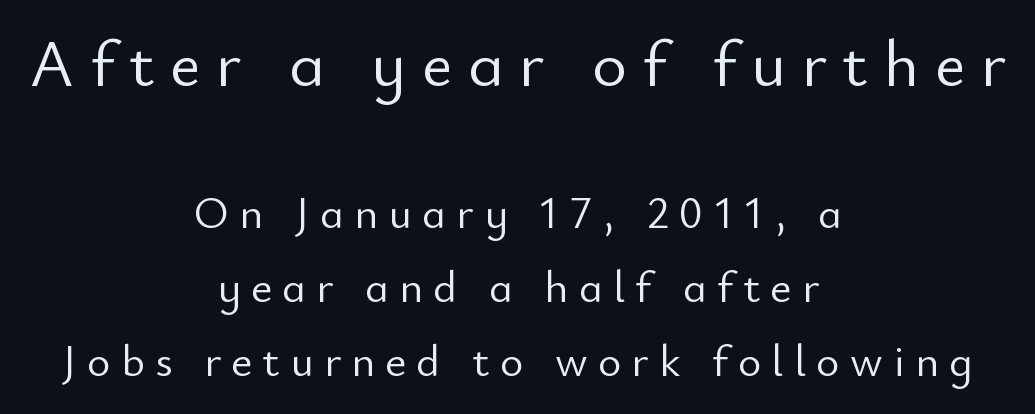
Q: Is the text bold? A: No.
Q: Is the text italic (slanted)? A: No, it is upright.
Q: Is the typeface a serif or a sans-serif typeface? A: Sans-serif.
Q: Is the text underlined? A: No.
Q: How is the paragraph aligned? A: Centered.
Q: Is the spacing between letters normal or unusually wide? A: Unusually wide.
Q: Is the spacing between lines tight, normal or loose? A: Normal.
Q: Which block of text is set in a larger size, the first (top) or the second (bottom)? A: The first (top) one.
Q: Width (condensed, normal, or wide)? A: Normal.
Q: Stroke contrast? A: Low.
Q: x-height? A: Small.
Q: Monospaced? A: No.
